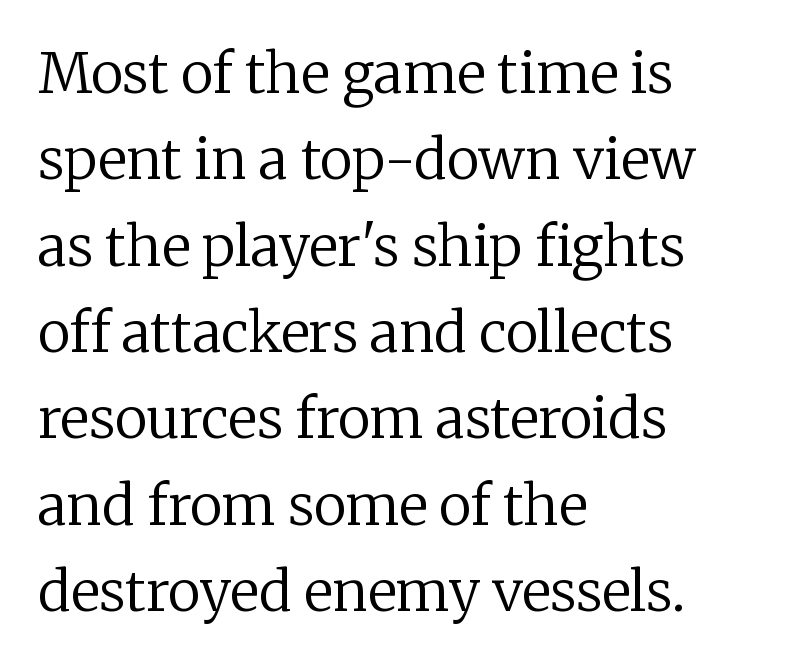
{"serif": "yes", "italic": "no", "bold": "no", "weight": "regular", "width": "normal", "stroke_contrast": "low", "x_height": "medium", "monospaced": "no", "underline": "no", "align": "left", "line_spacing": "normal", "line_spacing_ratio": 1.57, "letter_spacing": "normal", "letter_spacing_em": 0.0, "glyph_px": 55}
